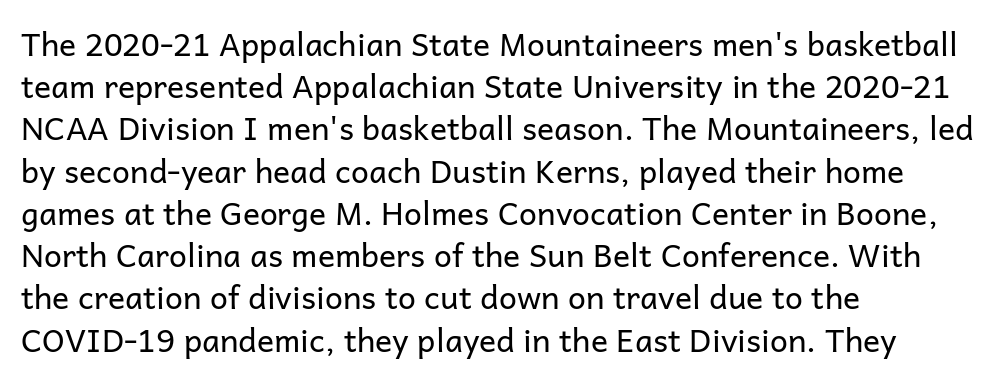
{"serif": "no", "italic": "no", "bold": "no", "weight": "regular", "width": "normal", "stroke_contrast": "low", "x_height": "medium", "monospaced": "no", "underline": "no", "align": "left", "line_spacing": "normal", "line_spacing_ratio": 1.32, "letter_spacing": "normal", "letter_spacing_em": 0.0, "glyph_px": 32}
